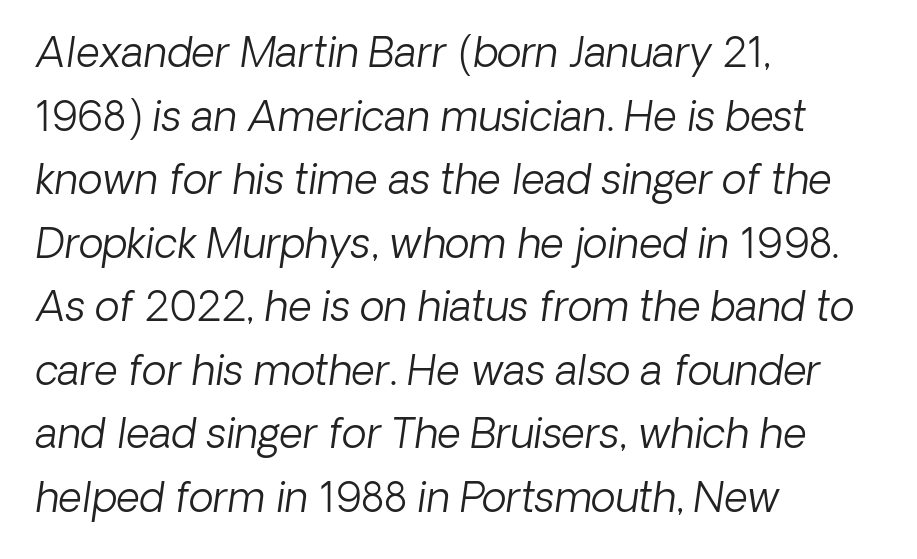
The image shows 41 px light sans-serif type; set left-aligned, normal line spacing (1.55x), normal letter spacing, not underlined; low stroke contrast and a medium x-height.
